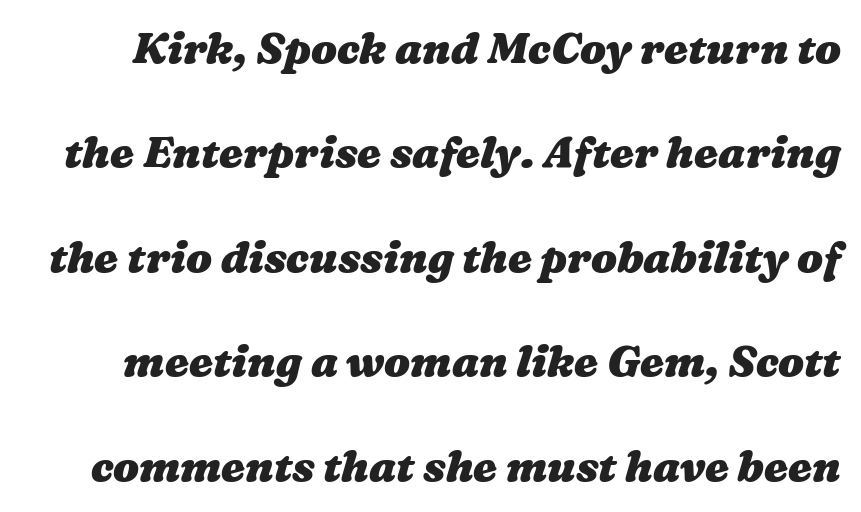
The image shows 43 px heavy, wide type; set loose line spacing (2.43x), normal letter spacing, not underlined; medium stroke contrast and a medium x-height.
